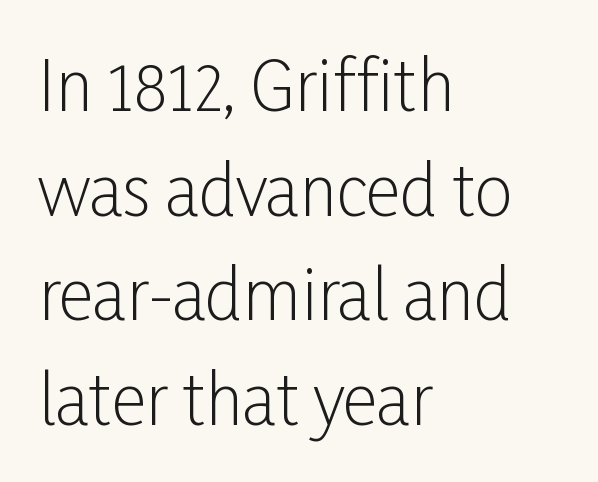
{"serif": "no", "italic": "no", "bold": "no", "weight": "light", "width": "condensed", "stroke_contrast": "low", "x_height": "medium", "monospaced": "no", "underline": "no", "align": "left", "line_spacing": "normal", "line_spacing_ratio": 1.54, "letter_spacing": "normal", "letter_spacing_em": 0.0, "glyph_px": 68}
